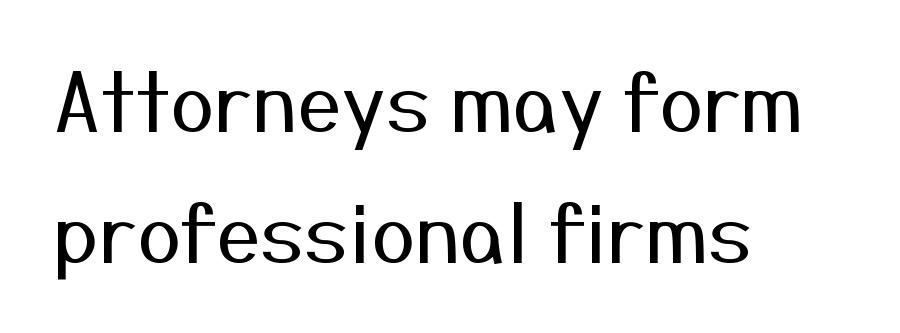
{"serif": "no", "italic": "no", "bold": "no", "weight": "regular", "width": "normal", "stroke_contrast": "medium", "x_height": "medium", "monospaced": "no", "underline": "no", "align": "left", "line_spacing": "normal", "line_spacing_ratio": 1.64, "letter_spacing": "normal", "letter_spacing_em": 0.0, "glyph_px": 80}
